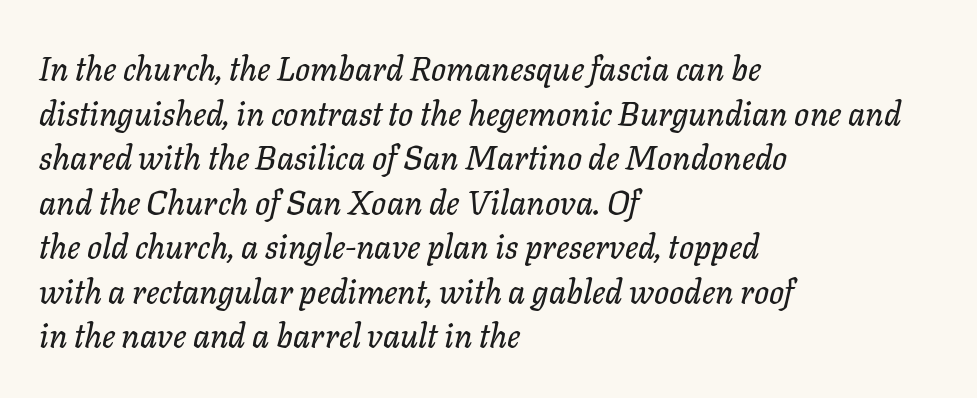
These lines are rendered in a variable-pitch font. You can tell it's italic because the verticals aren't actually vertical. A typesetter would call this leading conventional body-copy spacing. Words appear dense and cohesive because spacing is normal.
